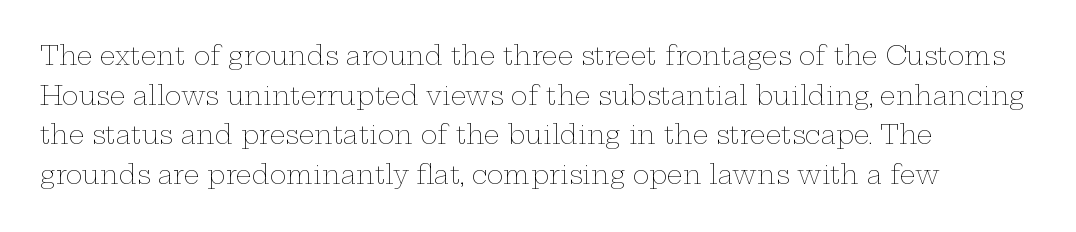
Q: Is the text bold? A: No.
Q: Is the text italic (slanted)? A: No, it is upright.
Q: Is the text underlined? A: No.
Q: How is the paragraph aligned? A: Left-aligned.
Q: Is the spacing between letters normal or unusually wide? A: Normal.
Q: Is the spacing between lines tight, normal or loose? A: Normal.
